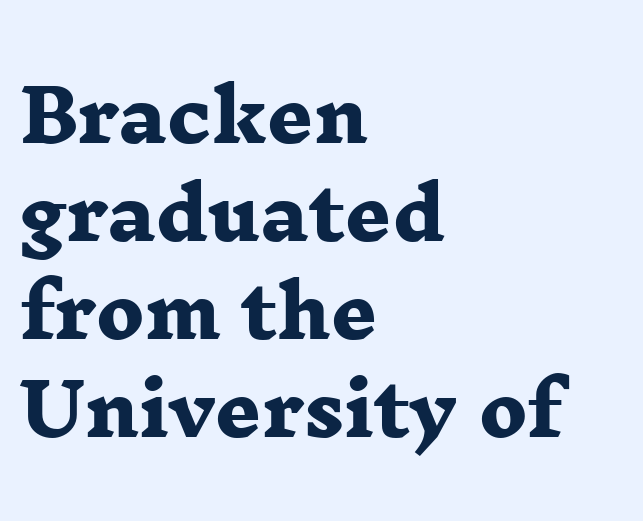
The image shows 72 px heavy, wide serif type; set left-aligned, normal line spacing (1.36x), normal letter spacing, not underlined; low stroke contrast and a medium x-height.
